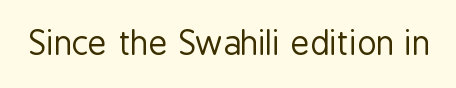
{"serif": "no", "italic": "no", "bold": "no", "weight": "regular", "width": "condensed", "stroke_contrast": "low", "x_height": "medium", "monospaced": "no", "underline": "no", "letter_spacing": "normal", "letter_spacing_em": 0.0, "glyph_px": 33}
